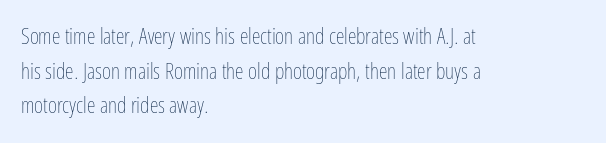
Which margin do the lines hug? The left one — the right edge is uneven. This is roman type, the default non-slanted kind. Summary of vertical rhythm: regular, with standard interline spacing. These glyphs show unthickened strokes, regular width or finer. The rendering keeps characters at their native spacing. The gap between lines stays unmarked.
